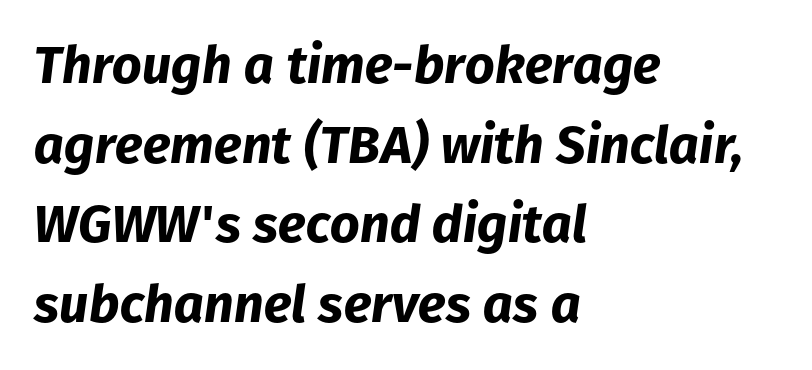
{"italic": "yes", "lean": "right", "slant_degrees": 8, "bold": "yes", "weight": "bold", "width": "normal", "stroke_contrast": "low", "x_height": "medium", "monospaced": "no", "underline": "no", "align": "left", "line_spacing": "normal", "line_spacing_ratio": 1.53, "letter_spacing": "normal", "letter_spacing_em": 0.0, "glyph_px": 52}
